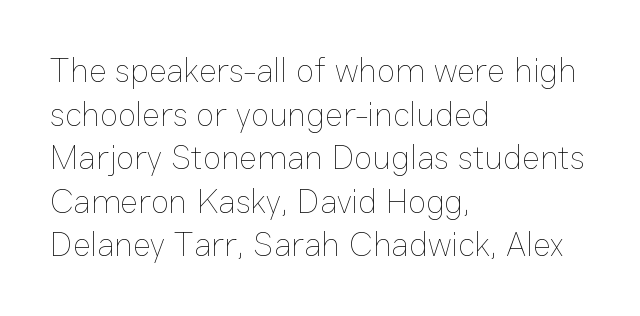
Q: Is the text bold? A: No.
Q: Is the text italic (slanted)? A: No, it is upright.
Q: Is the text underlined? A: No.
Q: How is the paragraph aligned? A: Left-aligned.
Q: Is the spacing between letters normal or unusually wide? A: Normal.
Q: Is the spacing between lines tight, normal or loose? A: Normal.
Q: Width (condensed, normal, or wide)? A: Normal.
Q: Stroke contrast? A: Low.
Q: x-height? A: Medium.
Q: Monospaced? A: No.
